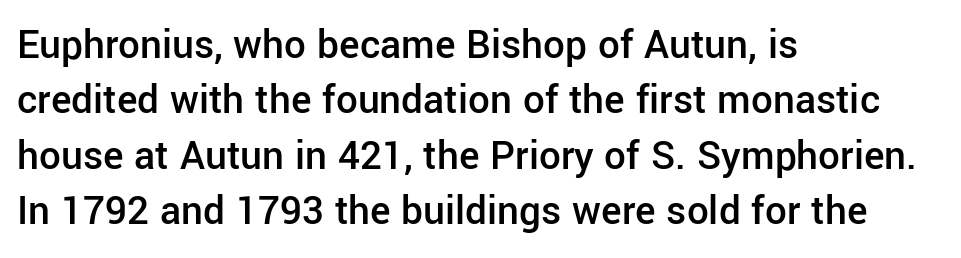
The image shows 43 px semibold sans-serif type, upright; set left-aligned, normal line spacing (1.29x), normal letter spacing, not underlined; low stroke contrast and a medium x-height.
